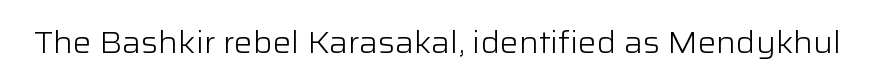
The passage shown is typeset with a sans-serif family. A roman cut, with each character standing at attention. The strip under each line holds only bare page. Caption: face not bold, strokes unweighted.
